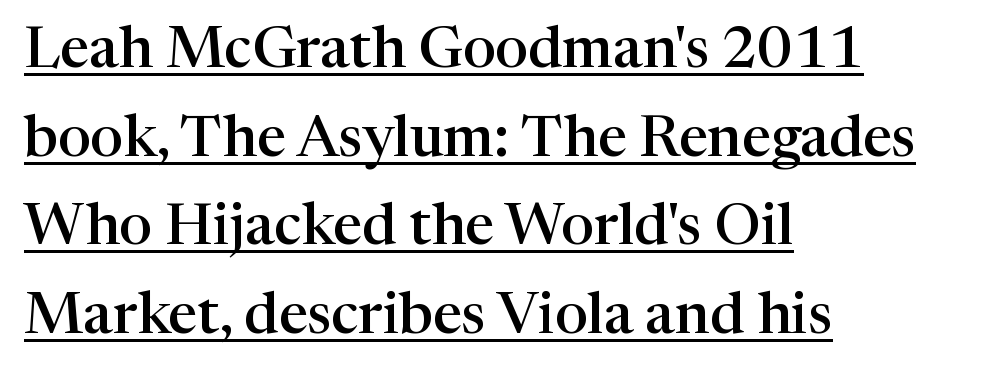
Q: Is the text bold? A: Semi-bold.
Q: Is the text italic (slanted)? A: No, it is upright.
Q: Is the typeface a serif or a sans-serif typeface? A: Serif.
Q: Is the text underlined? A: Yes.
Q: How is the paragraph aligned? A: Left-aligned.
Q: Is the spacing between letters normal or unusually wide? A: Normal.
Q: Is the spacing between lines tight, normal or loose? A: Normal.
Q: Width (condensed, normal, or wide)? A: Normal.
Q: Stroke contrast? A: High.
Q: x-height? A: Medium.
Q: Monospaced? A: No.
